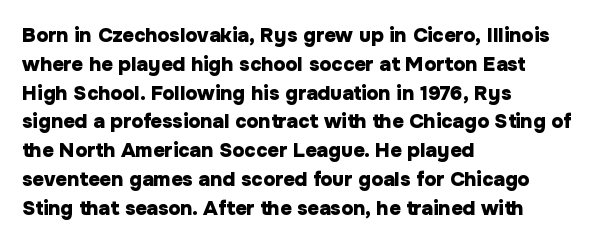
Line starts are locked; line ends wander. Bold? Absolutely — the strokes are thick and heavy. Nobody touched the tracking dial on this one. Bare-footed words on every line. These lines sit exactly where default settings would place them.
